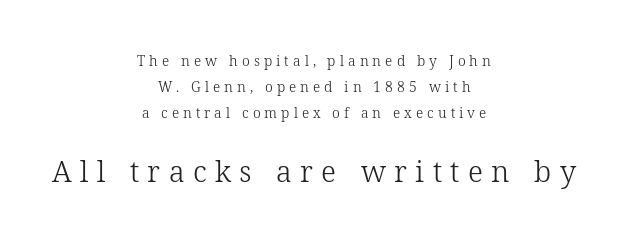
Heft: none added — not bold. This sample has the flowing, uneven cadence of proportional lettering. Does the copy run flush right? No — it is centered line by line. Small tapered or slab feet sit at the stroke ends, so this counts as serif. A typesetter would mark this as roman, not italic. Which of the two is more prominent by size? The second, at the bottom.
